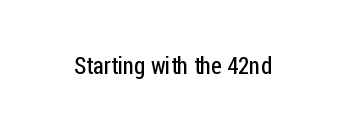
Q: Is the text bold? A: No.
Q: Is the text italic (slanted)? A: No, it is upright.
Q: Is the text underlined? A: No.
Q: Is the spacing between letters normal or unusually wide? A: Normal.
